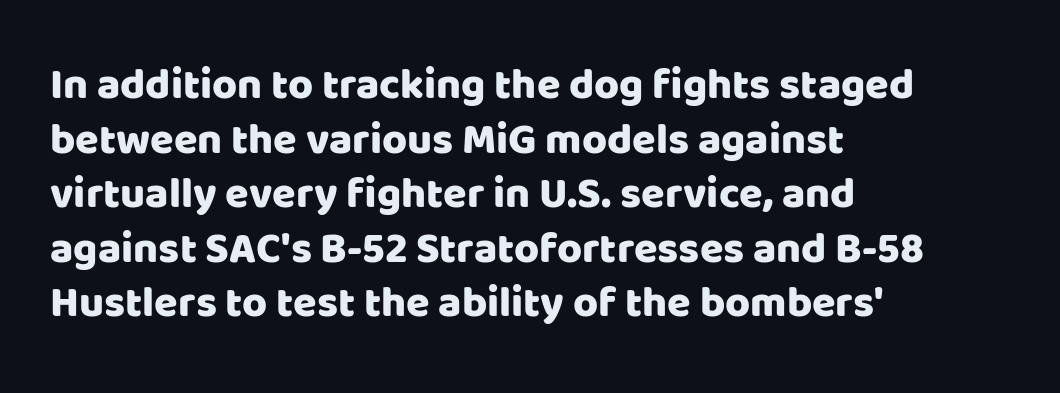
The image shows 43 px sans-serif type, upright; set left-aligned, normal line spacing (1.27x), normal letter spacing, not underlined; low stroke contrast and a large x-height.
